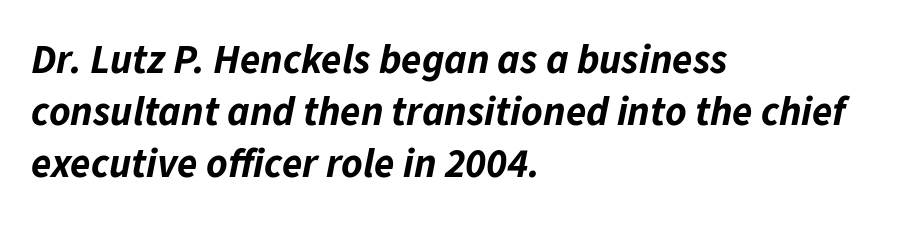
{"italic": "yes", "lean": "right", "slant_degrees": 11, "bold": "yes", "weight": "bold", "width": "normal", "stroke_contrast": "low", "x_height": "medium", "monospaced": "no", "underline": "no", "align": "left", "line_spacing": "normal", "line_spacing_ratio": 1.27, "letter_spacing": "normal", "letter_spacing_em": 0.0, "glyph_px": 41}
